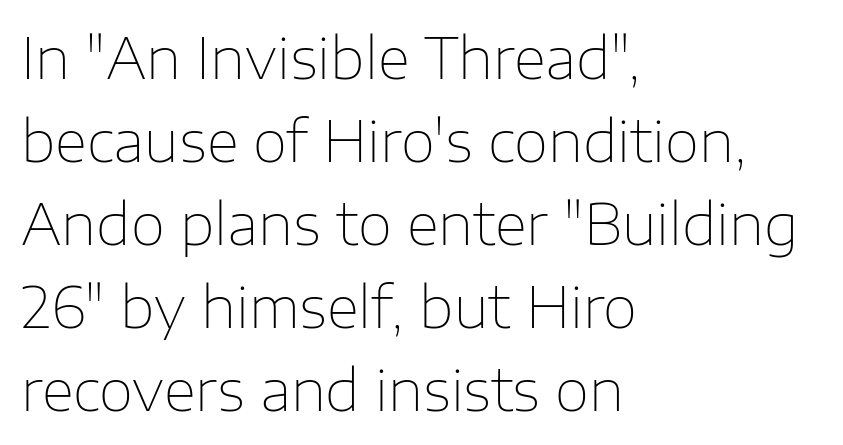
The font sits on the lighter half of the weight spectrum, regular included. Note: no serifs on the glyphs. Does the copy run flush right? No — it runs flush left. The letterforms sit shoulder to shoulder at normal distance. The passage shown stacks its lines at a standard gap.
